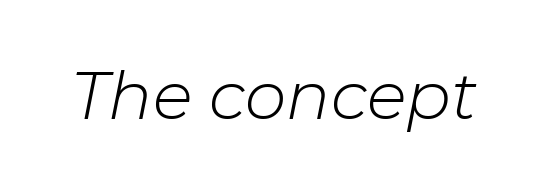
Q: Is the text bold? A: No.
Q: Is the text italic (slanted)? A: Yes, it leans right by about 11 degrees.
Q: Is the text underlined? A: No.
Q: Is the spacing between letters normal or unusually wide? A: Normal.
Q: Width (condensed, normal, or wide)? A: Normal.
Q: Stroke contrast? A: Low.
Q: x-height? A: Medium.
Q: Monospaced? A: No.
